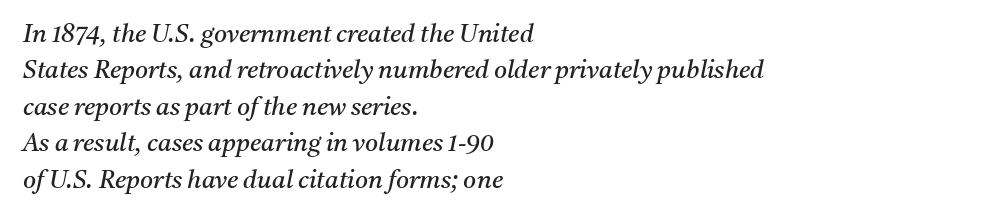
Q: Is the text bold? A: No.
Q: Is the text italic (slanted)? A: Yes, it leans right by about 11 degrees.
Q: Is the text underlined? A: No.
Q: How is the paragraph aligned? A: Left-aligned.
Q: Is the spacing between letters normal or unusually wide? A: Normal.
Q: Is the spacing between lines tight, normal or loose? A: Normal.
